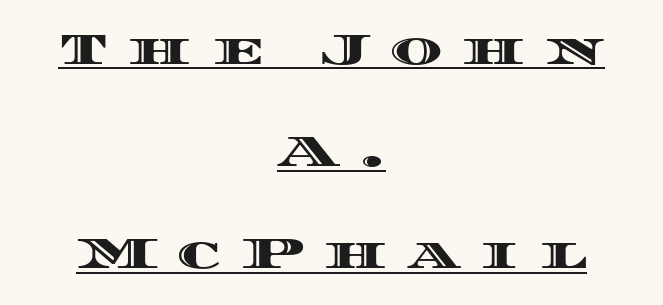
The image shows 44 px wide type, upright; set centered, loose line spacing (2.32x), unusually wide letter spacing (+0.45 em), underlined; a large x-height.
